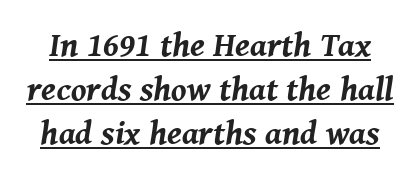
The image shows 34 px bold type, italic (leaning right); set normal line spacing (1.29x), normal letter spacing, underlined; medium stroke contrast and a medium x-height.
